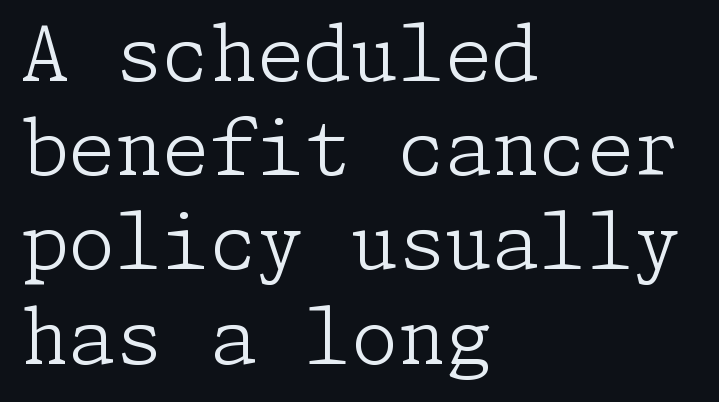
The image shows 76 px light serif type, upright; set left-aligned, line spacing 1.24x, normal letter spacing, not underlined; low stroke contrast and a medium x-height.
